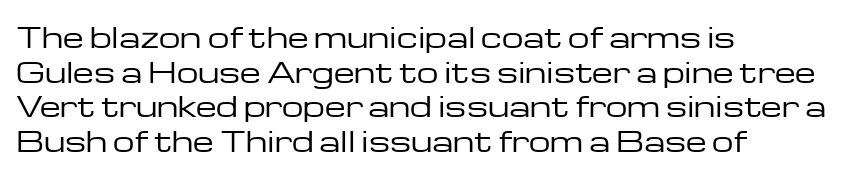
The image shows 27 px text type, upright; set left-aligned, normal line spacing (1.28x), normal letter spacing, not underlined.
